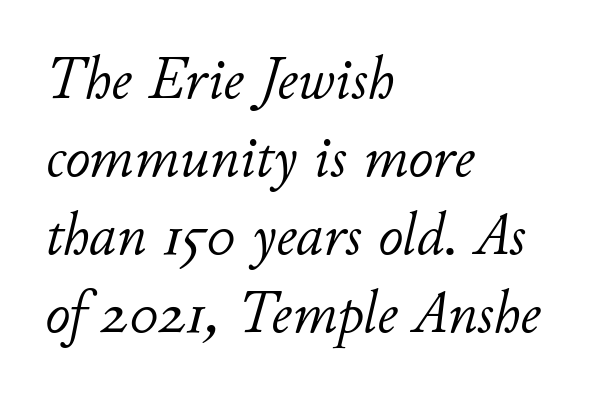
Q: Is the text bold? A: No.
Q: Is the text italic (slanted)? A: Yes, it leans right by about 11 degrees.
Q: Is the text underlined? A: No.
Q: How is the paragraph aligned? A: Left-aligned.
Q: Is the spacing between letters normal or unusually wide? A: Normal.
Q: Is the spacing between lines tight, normal or loose? A: Normal.
Q: Width (condensed, normal, or wide)? A: Normal.
Q: Stroke contrast? A: Low.
Q: x-height? A: Small.
Q: Monospaced? A: No.
